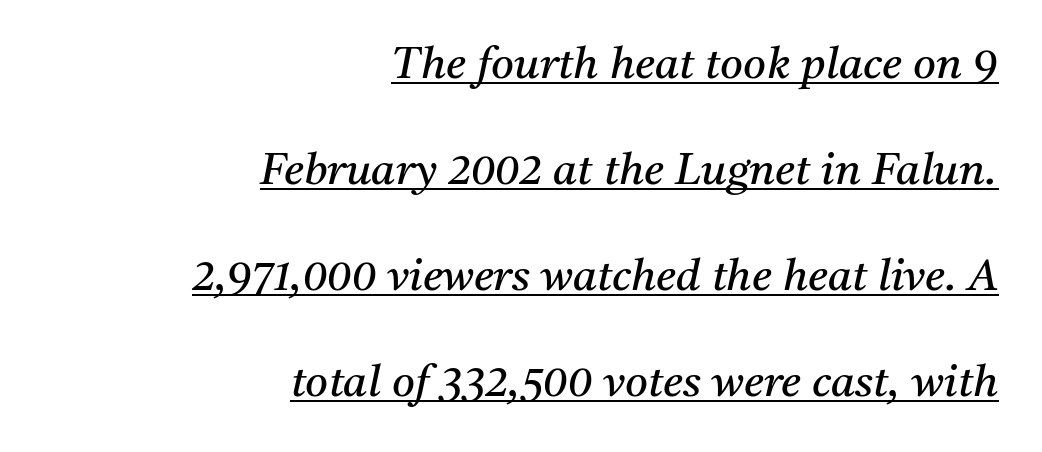
{"serif": "yes", "italic": "yes", "lean": "right", "slant_degrees": 11, "bold": "no", "weight": "regular", "width": "normal", "stroke_contrast": "medium", "x_height": "medium", "monospaced": "no", "underline": "yes", "align": "right", "line_spacing": "loose", "line_spacing_ratio": 2.41, "letter_spacing": "normal", "letter_spacing_em": 0.0, "glyph_px": 44}
